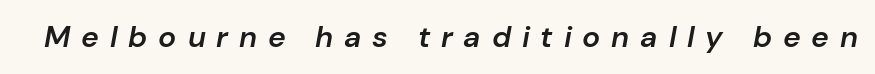
Q: Is the text bold? A: Semi-bold.
Q: Is the text italic (slanted)? A: Yes, it leans right by about 10 degrees.
Q: Is the text underlined? A: No.
Q: Is the spacing between letters normal or unusually wide? A: Unusually wide.
Q: Width (condensed, normal, or wide)? A: Normal.
Q: Stroke contrast? A: Low.
Q: x-height? A: Medium.
Q: Monospaced? A: No.
